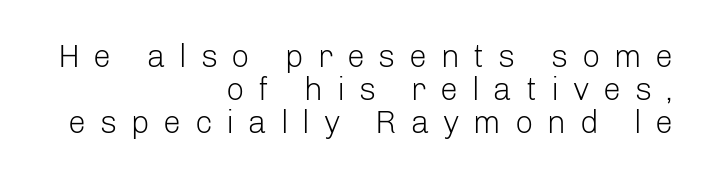
The image shows 32 px light sans-serif type, upright; set right-aligned, tight line spacing (1.03x), unusually wide letter spacing (+0.43 em), not underlined; low stroke contrast and a medium x-height.
